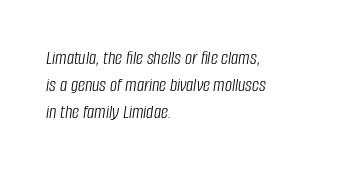
Q: Is the text bold? A: No.
Q: Is the text italic (slanted)? A: Yes, it leans right by about 8 degrees.
Q: Is the text underlined? A: No.
Q: How is the paragraph aligned? A: Left-aligned.
Q: Is the spacing between letters normal or unusually wide? A: Normal.
Q: Is the spacing between lines tight, normal or loose? A: Normal.
